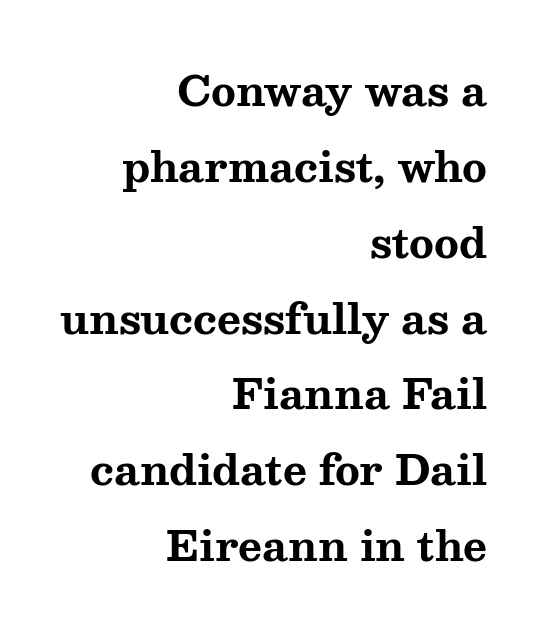
Q: Is the text bold? A: Yes.
Q: Is the text italic (slanted)? A: No, it is upright.
Q: Is the typeface a serif or a sans-serif typeface? A: Serif.
Q: Is the text underlined? A: No.
Q: How is the paragraph aligned? A: Right-aligned.
Q: Is the spacing between letters normal or unusually wide? A: Normal.
Q: Width (condensed, normal, or wide)? A: Wide.
Q: Stroke contrast? A: Medium.
Q: x-height? A: Medium.
Q: Monospaced? A: No.
